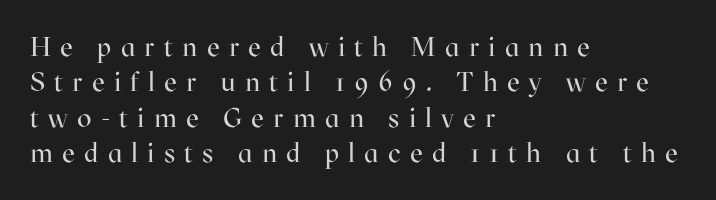
Underline: absent. In terms of posture, this sample is upright. The strokes are not fattened; the text isn't bold. Does the leading feel generous? No, just average.
